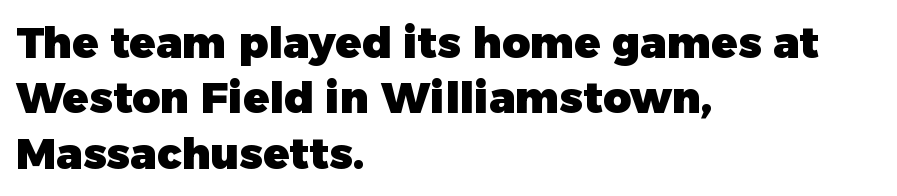
The typeface chosen for these lines omits serifs. The words here are not underlined. Spacing between characters is what you'd get straight out of the box. This sample is left-justified, so line endings fall wherever the words run out. Whoever set this chose a conventional vertical rhythm. The passage shown is typed in a proportional face where columns would drift.
